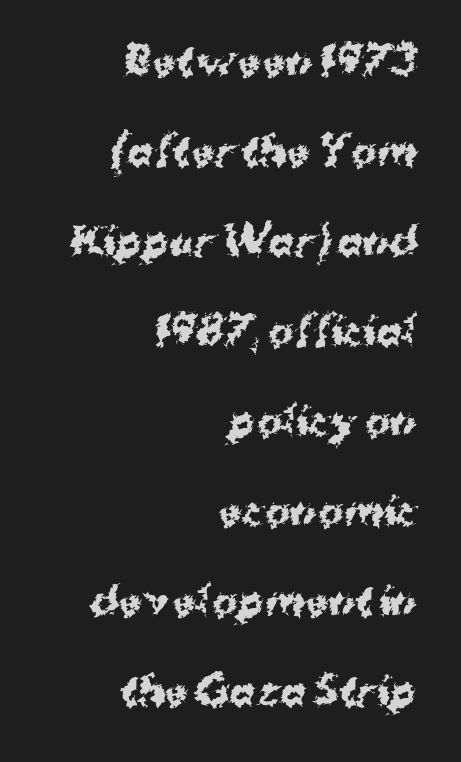
Observe the ordinary spacing: letters are neighbours, not strangers. No feet cap the strokes, marking this as sans-serif type. This sample has the flowing, uneven cadence of proportional lettering. The letters are bold, with thick, heavy strokes.
